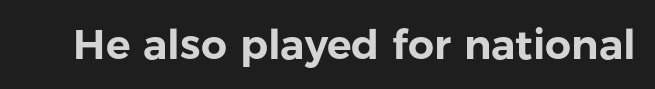
The image shows 41 px sans-serif type, upright; set normal letter spacing, not underlined; low stroke contrast and a medium x-height.
